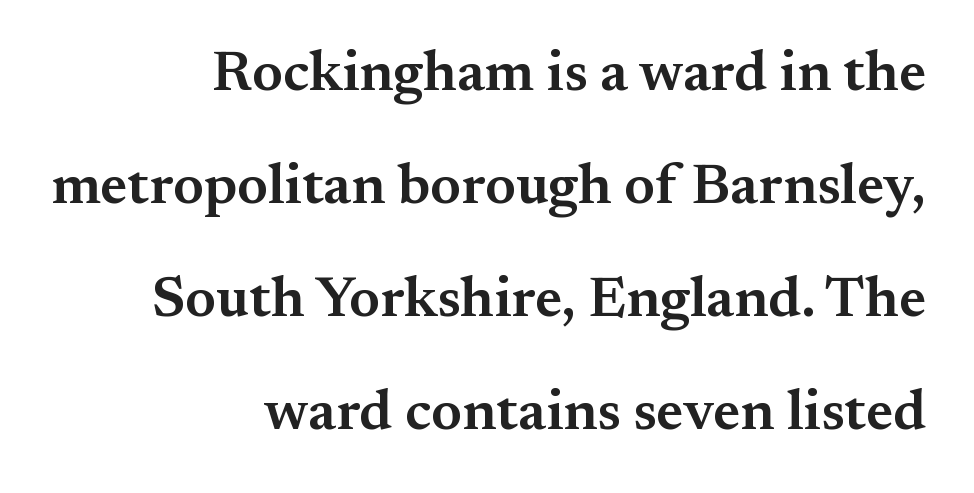
You could not count columns in this text — the font is proportionally spaced. Are there feet on the stems? There are — it's a serif. The passage is arranged like a letterhead date or caption credit — flush right. The type is set solid horizontally, with unmodified tracking. When letters stand straight like this, we call the style roman or upright.
